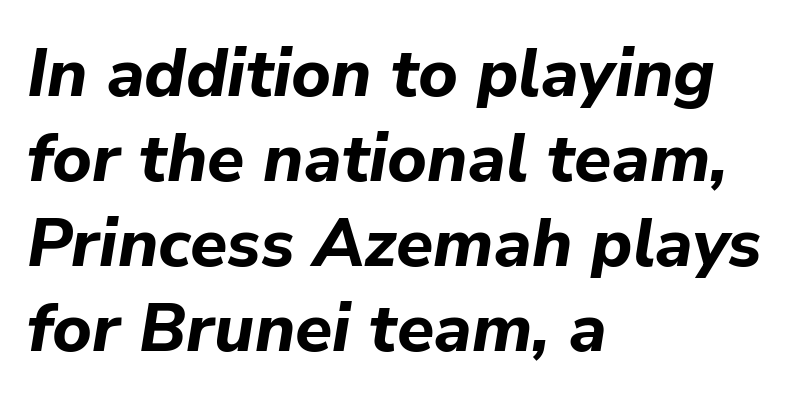
This sample uses plain, unmodified letter spacing. Is the type slanted? Yes — the strokes lean at a clear angle. These words are printed bold, with thick strokes throughout. The text block is weighted toward the left margin, trailing off unevenly rightward. Varying glyph widths throughout — classic text-font behaviour.
